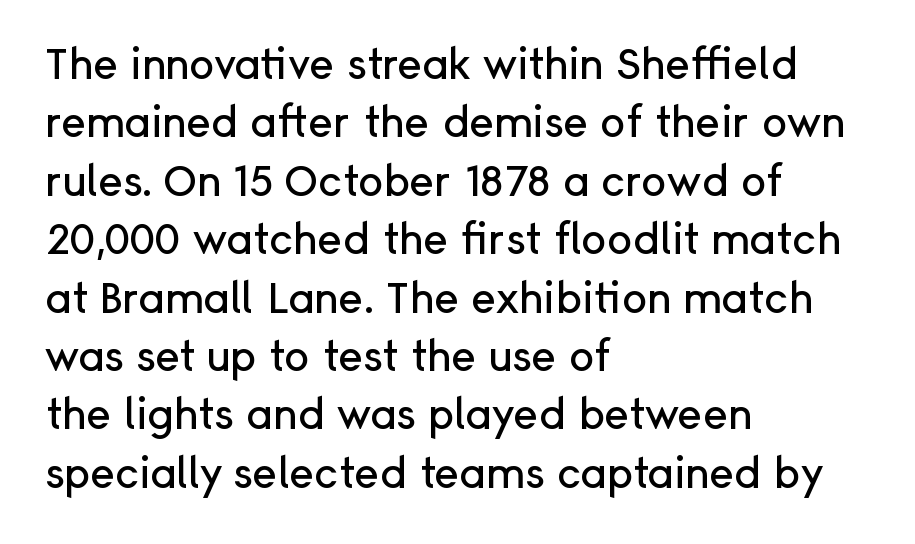
The image shows 42 px sans-serif type, upright; set left-aligned, normal line spacing (1.39x), normal letter spacing, not underlined; low stroke contrast and a medium x-height.
